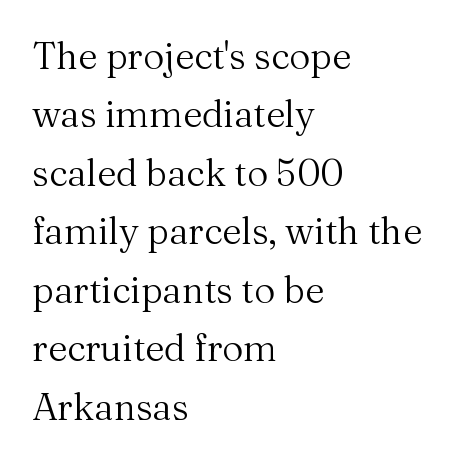
Q: Is the text bold? A: No.
Q: Is the text italic (slanted)? A: No, it is upright.
Q: Is the typeface a serif or a sans-serif typeface? A: Serif.
Q: Is the text underlined? A: No.
Q: How is the paragraph aligned? A: Left-aligned.
Q: Is the spacing between letters normal or unusually wide? A: Normal.
Q: Is the spacing between lines tight, normal or loose? A: Normal.
Q: Width (condensed, normal, or wide)? A: Normal.
Q: Stroke contrast? A: Medium.
Q: x-height? A: Medium.
Q: Monospaced? A: No.
